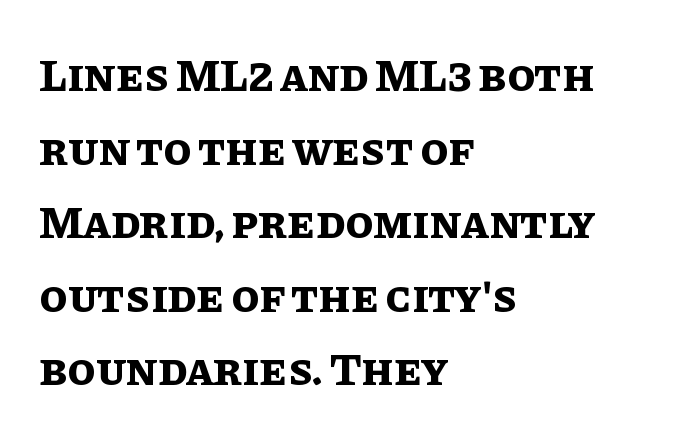
As a designer I'd log this as weight 700, bold. Inter-character spacing is left at the font's built-in metrics. This block has exactly the height ordinary leading produces. A typesetter would call this proportional, since set widths differ per character. A student would call this left alignment; a typographer would say flush left, rag right. If you drew a line through each stem, it would be perfectly vertical.
